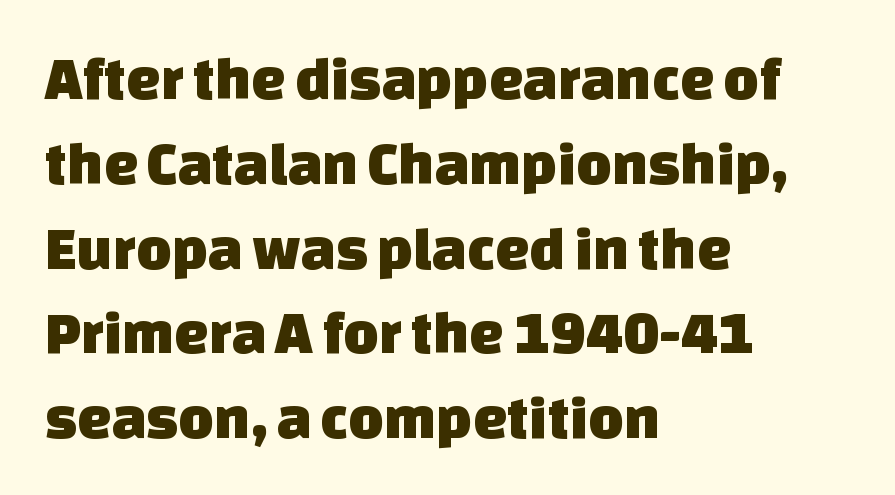
The image shows 61 px sans-serif type; set left-aligned, normal line spacing (1.39x), normal letter spacing, not underlined; low stroke contrast and a large x-height.
